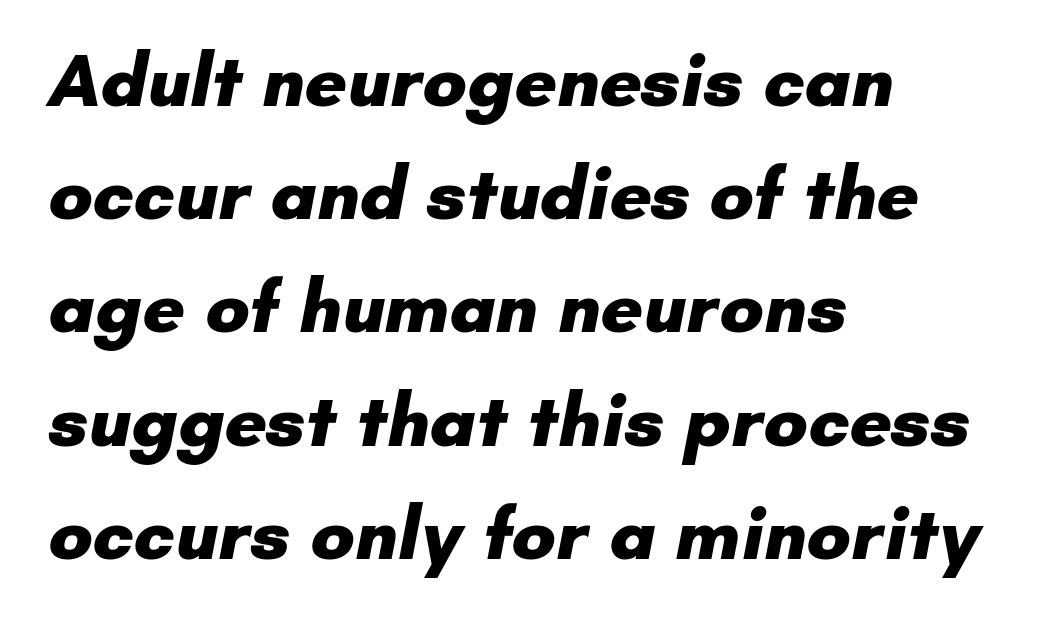
Nothing unusual about the tracking: characters are spaced as the font intends. These lines are composed in type without serifs. The baseline area is clear. A full-strength bold gives these letters their thick strokes. The face used here is proportionally spaced, like ordinary book or web type.
